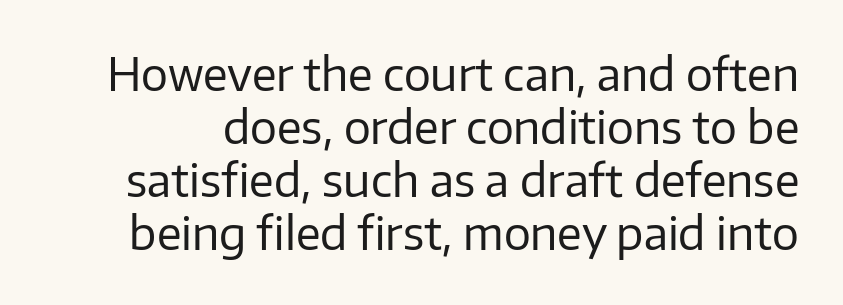
{"serif": "no", "italic": "no", "bold": "no", "weight": "regular", "width": "normal", "stroke_contrast": "low", "x_height": "medium", "monospaced": "no", "underline": "no", "line_spacing_ratio": 1.18, "letter_spacing": "normal", "letter_spacing_em": 0.0, "glyph_px": 45}
